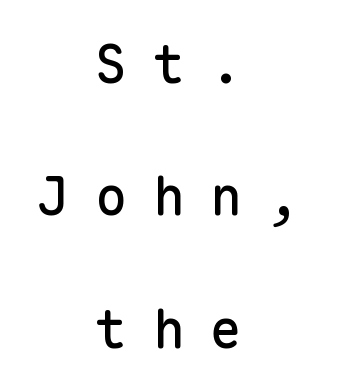
Q: Is the text italic (slanted)? A: No, it is upright.
Q: Is the typeface a serif or a sans-serif typeface? A: Sans-serif.
Q: Is the text underlined? A: No.
Q: How is the paragraph aligned? A: Centered.
Q: Is the spacing between letters normal or unusually wide? A: Unusually wide.
Q: Is the spacing between lines tight, normal or loose? A: Loose.
Q: Width (condensed, normal, or wide)? A: Normal.
Q: Stroke contrast? A: Low.
Q: x-height? A: Medium.
Q: Monospaced? A: Yes.
